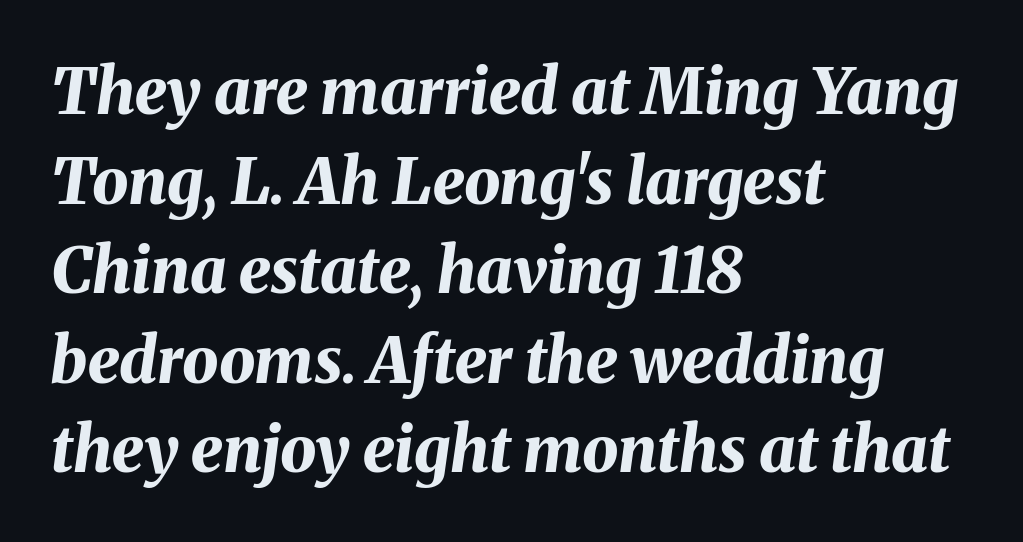
{"italic": "yes", "lean": "right", "slant_degrees": 8, "bold": "yes", "weight": "bold", "width": "normal", "stroke_contrast": "medium", "x_height": "medium", "monospaced": "no", "underline": "no", "align": "left", "line_spacing": "normal", "line_spacing_ratio": 1.4, "letter_spacing": "normal", "letter_spacing_em": 0.0, "glyph_px": 64}
